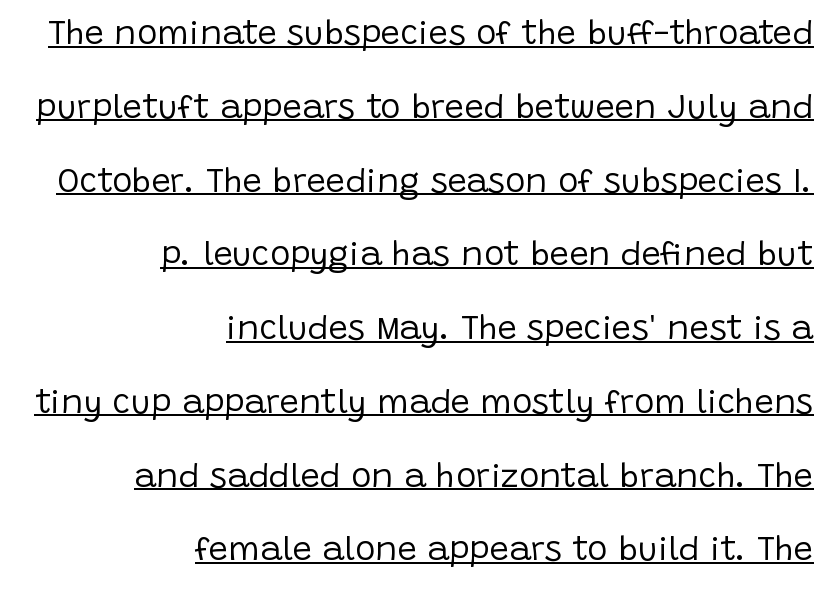
Q: Is the text bold? A: No.
Q: Is the text italic (slanted)? A: No, it is upright.
Q: Is the typeface a serif or a sans-serif typeface? A: Sans-serif.
Q: Is the text underlined? A: Yes.
Q: How is the paragraph aligned? A: Right-aligned.
Q: Is the spacing between letters normal or unusually wide? A: Normal.
Q: Is the spacing between lines tight, normal or loose? A: Loose.
Q: Width (condensed, normal, or wide)? A: Normal.
Q: Stroke contrast? A: Low.
Q: x-height? A: Large.
Q: Monospaced? A: No.
